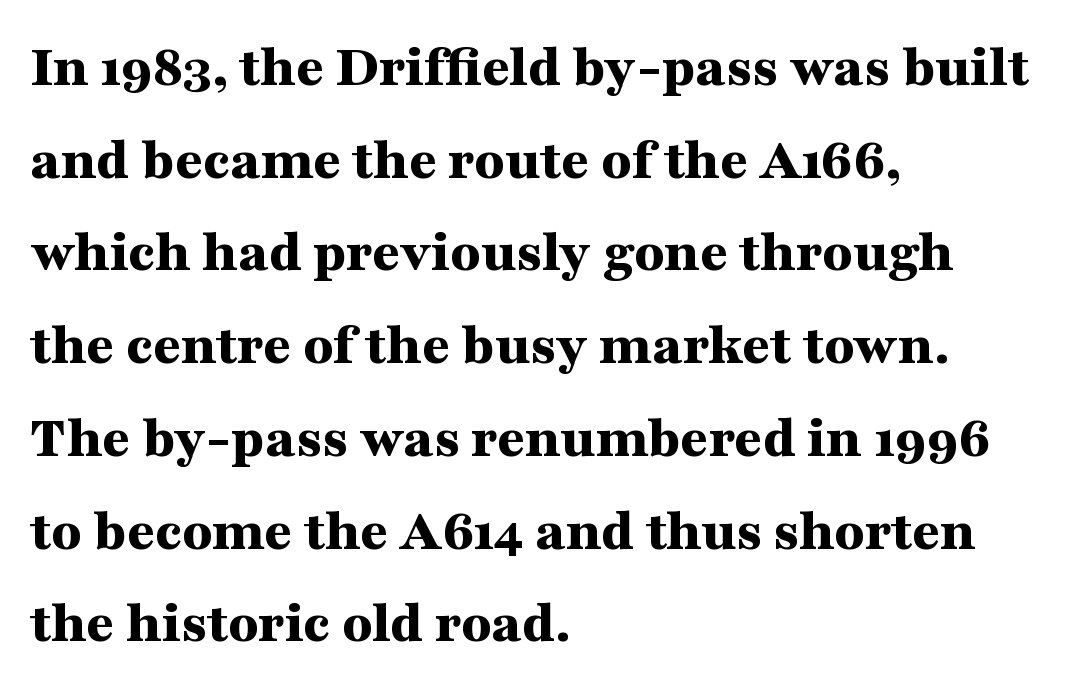
Bare-footed words on every line. Posture: vertical. You could call the tracking neutral — neither tight nor loose. The text block is weighted toward the left margin, trailing off unevenly rightward. Honestly, the row spacing looks completely unremarkable.
